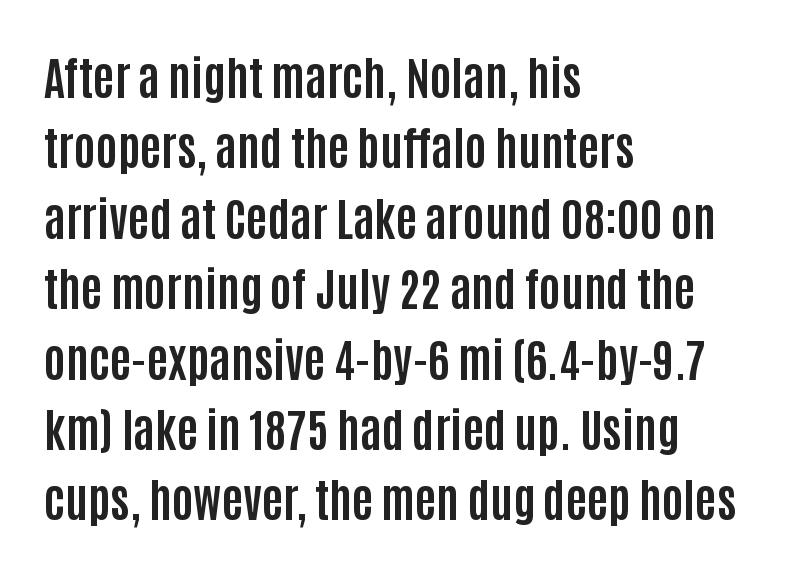
{"serif": "no", "italic": "no", "bold": "yes", "weight": "bold", "width": "condensed", "stroke_contrast": "low", "x_height": "large", "monospaced": "no", "underline": "no", "align": "left", "line_spacing": "normal", "line_spacing_ratio": 1.53, "letter_spacing": "normal", "letter_spacing_em": 0.0, "glyph_px": 46}
